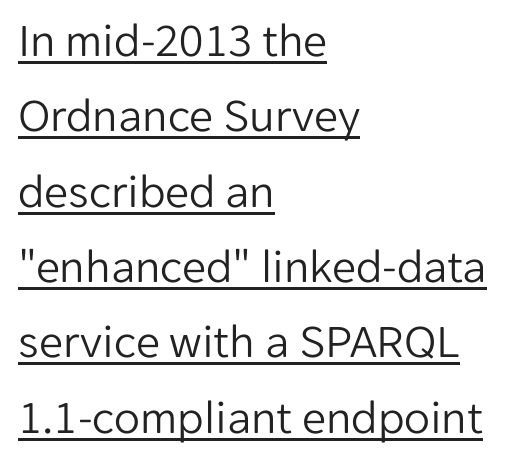
{"serif": "no", "italic": "no", "bold": "no", "weight": "light", "width": "normal", "stroke_contrast": "low", "x_height": "medium", "monospaced": "no", "underline": "yes", "align": "left", "line_spacing": "normal", "line_spacing_ratio": 1.57, "letter_spacing": "normal", "letter_spacing_em": 0.0, "glyph_px": 48}
